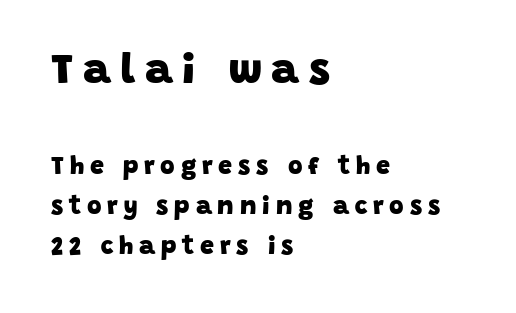
The image shows 43 px heavy sans-serif type; set left-aligned, normal line spacing (1.61x), unusually wide letter spacing (+0.23 em), not underlined; the first (top) block is 1.72x larger; low stroke contrast and a large x-height.
